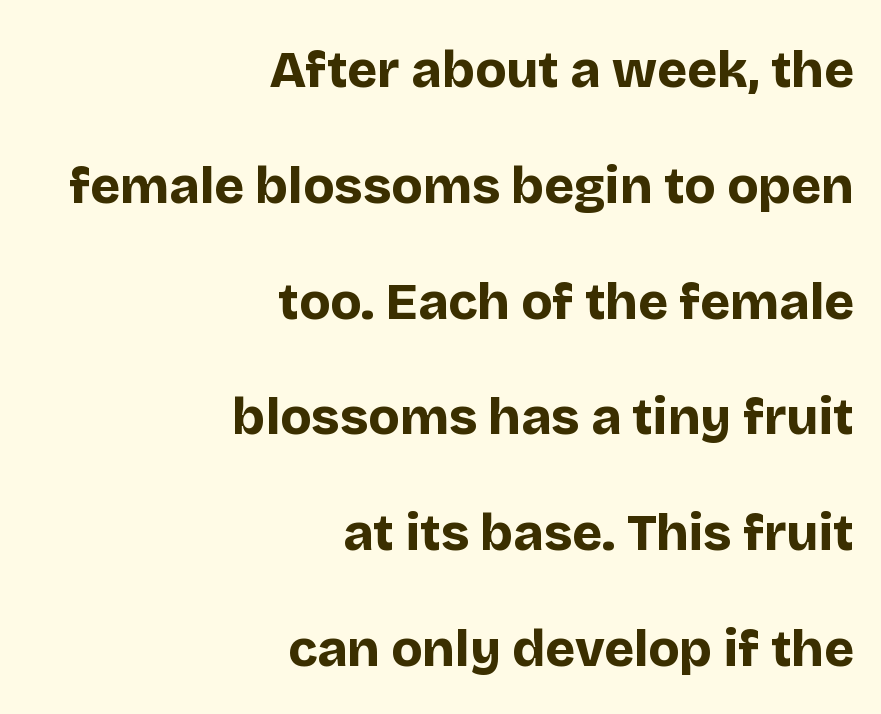
The rendering uses a large line-height, opening up the rows. A typesetter would call this zero additional tracking. Think of a printed novel: that variable character pitch is what you see here. The letters stand upright; this is a roman face. Strokes here are thick enough to call this a true bold.
